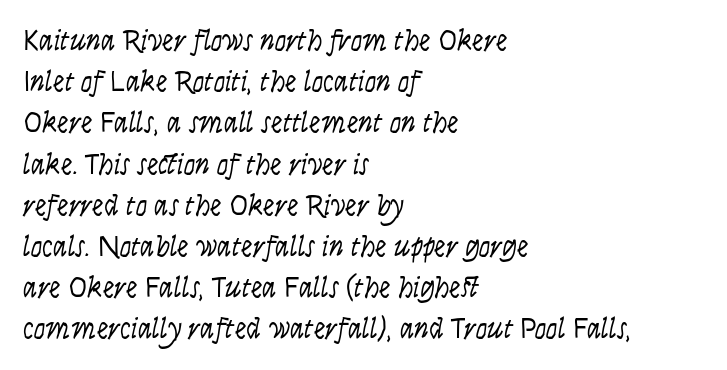
{"italic": "yes", "lean": "right", "slant_degrees": 9, "bold": "no", "weight": "light", "width": "condensed", "stroke_contrast": "low", "x_height": "large", "monospaced": "no", "underline": "no", "align": "left", "line_spacing": "normal", "line_spacing_ratio": 1.42, "letter_spacing": "normal", "letter_spacing_em": 0.0, "glyph_px": 29}
